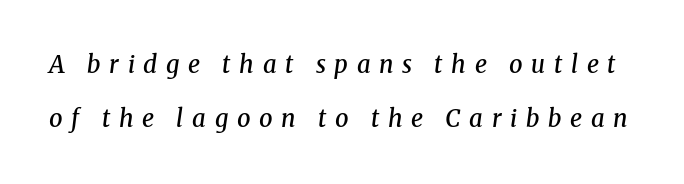
Q: Is the text bold? A: Semi-bold.
Q: Is the text italic (slanted)? A: Yes, it leans right by about 8 degrees.
Q: Is the text underlined? A: No.
Q: Is the spacing between letters normal or unusually wide? A: Unusually wide.
Q: Is the spacing between lines tight, normal or loose? A: Loose.
